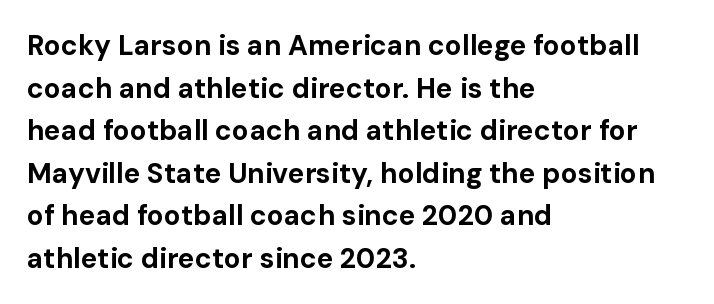
{"serif": "no", "italic": "no", "bold": "yes", "weight": "bold", "width": "normal", "stroke_contrast": "low", "x_height": "medium", "monospaced": "no", "underline": "no", "align": "left", "line_spacing": "normal", "line_spacing_ratio": 1.52, "letter_spacing": "normal", "letter_spacing_em": 0.0, "glyph_px": 28}
